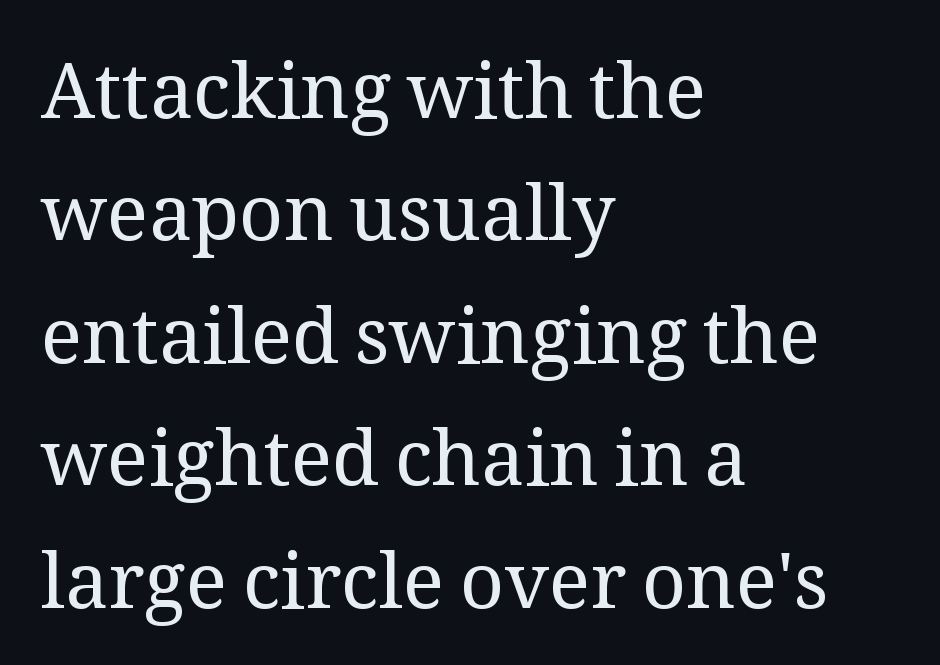
The image shows 77 px regular-weight serif type, upright; set left-aligned, normal line spacing (1.59x), normal letter spacing, not underlined; medium stroke contrast and a medium x-height.
